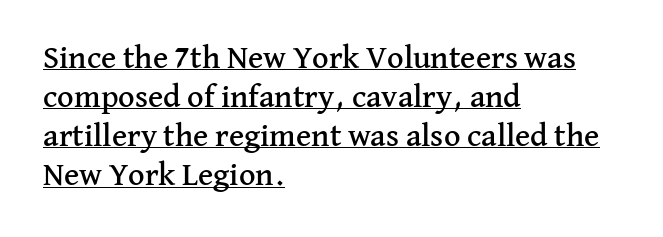
Quick note: underline on. The type is set solid horizontally, with unmodified tracking. This sample has the flowing, uneven cadence of proportional lettering. Every stem runs plumb, perpendicular to the baseline.
